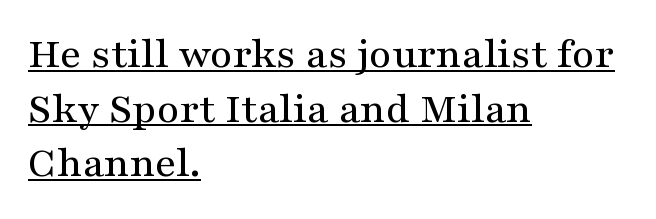
Q: Is the text italic (slanted)? A: No, it is upright.
Q: Is the typeface a serif or a sans-serif typeface? A: Serif.
Q: Is the text underlined? A: Yes.
Q: How is the paragraph aligned? A: Left-aligned.
Q: Is the spacing between letters normal or unusually wide? A: Normal.
Q: Is the spacing between lines tight, normal or loose? A: Normal.
Q: Width (condensed, normal, or wide)? A: Wide.
Q: Stroke contrast? A: Medium.
Q: x-height? A: Medium.
Q: Monospaced? A: No.
